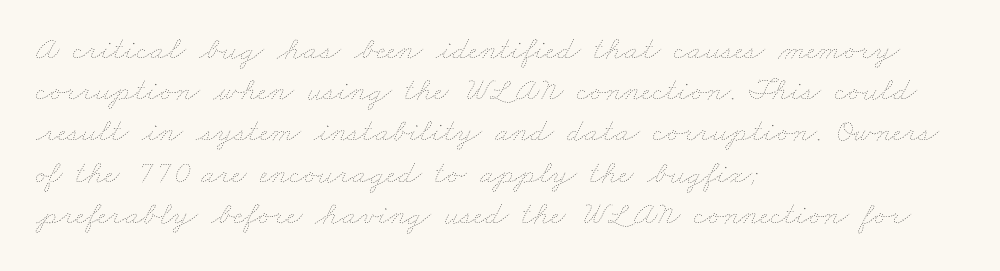
Q: Is the text bold? A: No.
Q: Is the text underlined? A: No.
Q: How is the paragraph aligned? A: Left-aligned.
Q: Is the spacing between letters normal or unusually wide? A: Normal.
Q: Is the spacing between lines tight, normal or loose? A: Normal.
Q: Width (condensed, normal, or wide)? A: Wide.
Q: Stroke contrast? A: Low.
Q: x-height? A: Small.
Q: Monospaced? A: No.
